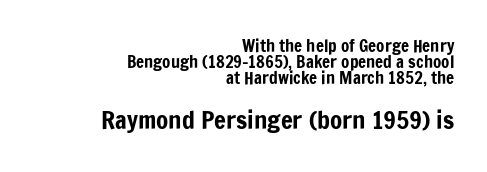
Is the lower block the larger one? Yes — the lower block carries the bigger type. Caption: multi-line text, flush right, ragged left. Tracking here is standard; glyphs follow each other at the usual distance. Ordinary non-slanted type is in use.
